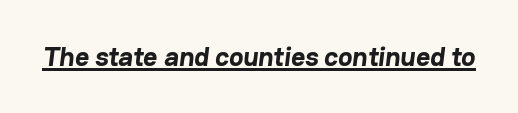
Q: Is the text bold? A: Yes.
Q: Is the text underlined? A: Yes.
Q: Is the spacing between letters normal or unusually wide? A: Normal.
